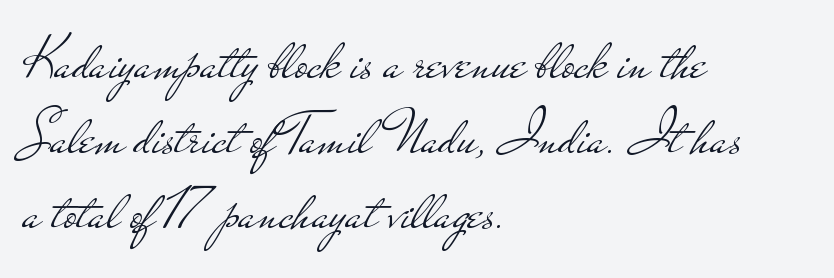
Notice how the passage keeps a crisp vertical edge on the left only. The specimen omits any rule beneath the text block's lines. Here the glyphs are tracked normally, forming tight word shapes.
